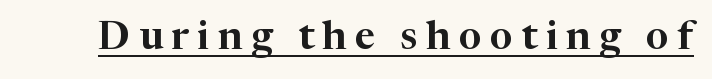
Emphasis is given by a line drawn under the lettering. Spacing verdict: proportional, widths tailored to each character. Every stem runs plumb, perpendicular to the baseline. The horizontal fit of the characters is loose and conspicuously gappy. The letters carry serifs — small finishing strokes at the ends of their stems.
